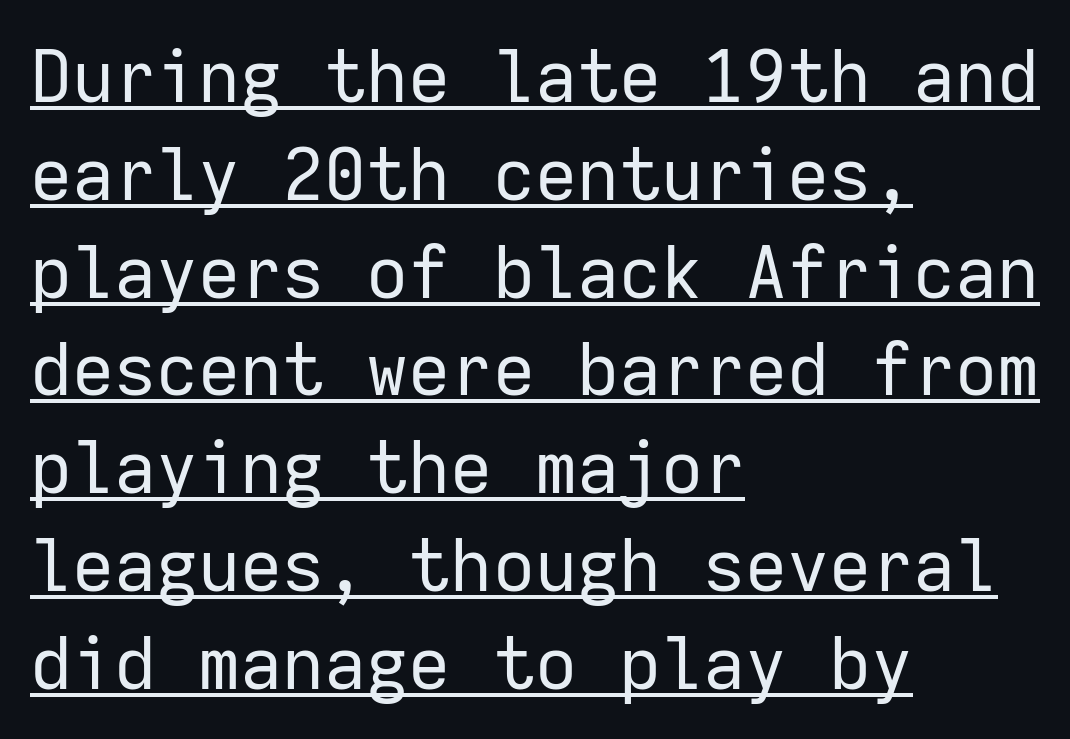
You could count columns in this text — the font is strictly monospaced. The type family on display is of the sans-serif kind. Posture: vertical. The lettering is marked with a stroke running underneath it. One glance says typical: line gaps are just what's usual. The compositor pushed each line to the left boundary.
